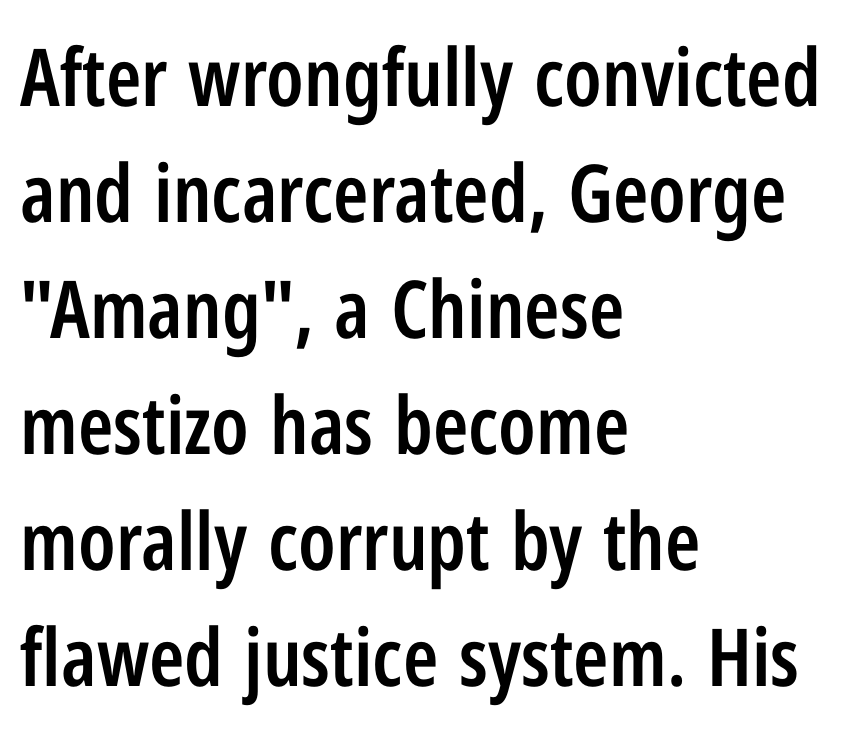
The image shows 80 px semibold, condensed sans-serif type, upright; set left-aligned, normal line spacing (1.45x), normal letter spacing, not underlined; low stroke contrast and a medium x-height.
